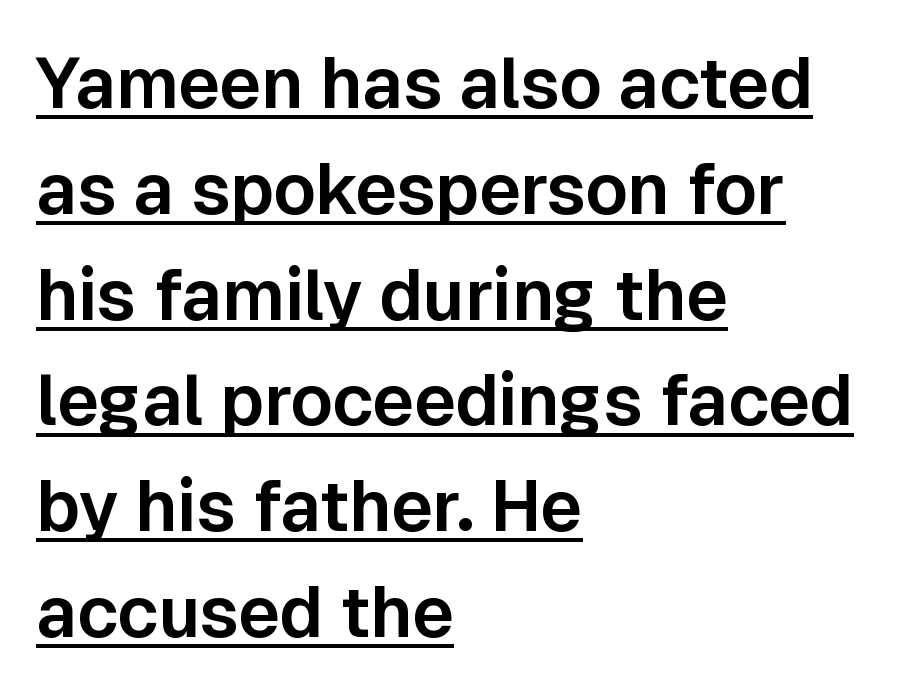
{"serif": "no", "italic": "no", "width": "normal", "stroke_contrast": "low", "x_height": "medium", "monospaced": "no", "underline": "yes", "align": "left", "line_spacing": "normal", "line_spacing_ratio": 1.49, "letter_spacing": "normal", "letter_spacing_em": 0.0, "glyph_px": 71}
